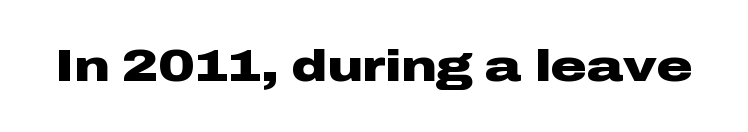
The image shows 45 px heavy, wide sans-serif type, upright; set normal letter spacing, not underlined; low stroke contrast and a medium x-height.
